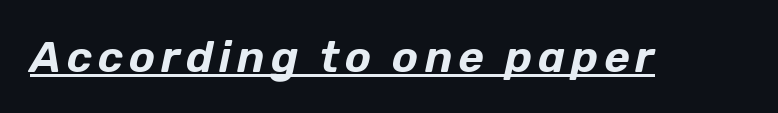
{"italic": "yes", "lean": "right", "slant_degrees": 12, "width": "normal", "stroke_contrast": "low", "x_height": "medium", "monospaced": "no", "underline": "yes", "glyph_px": 44}
